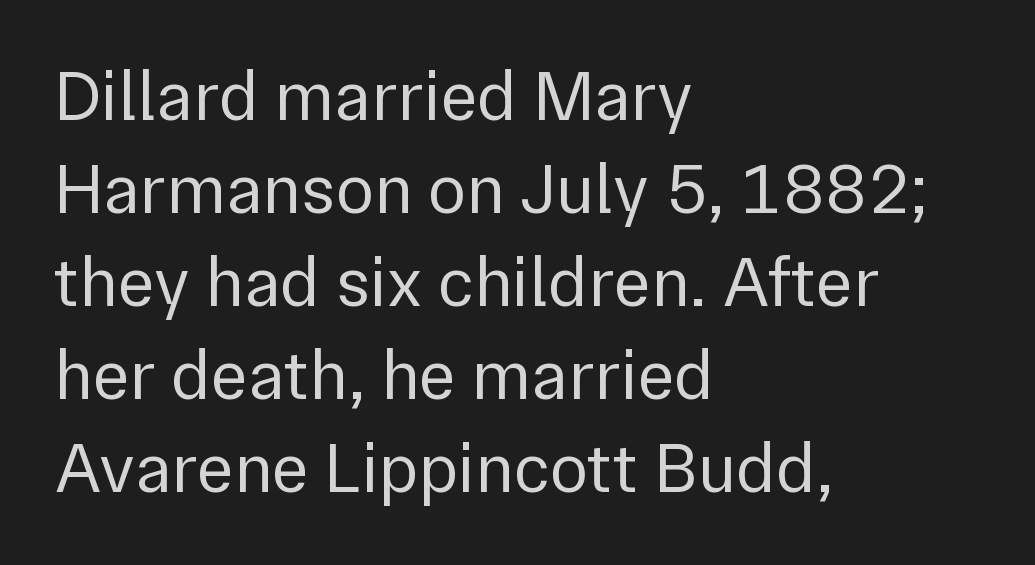
The image shows 71 px regular-weight sans-serif type, upright; set left-aligned, normal line spacing (1.31x), normal letter spacing, not underlined; a medium x-height.
